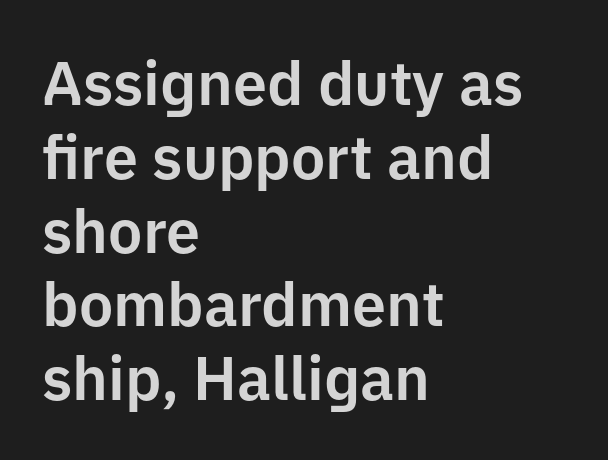
The image shows 61 px sans-serif type, upright; set left-aligned, line spacing 1.21x, normal letter spacing, not underlined; low stroke contrast and a medium x-height.
